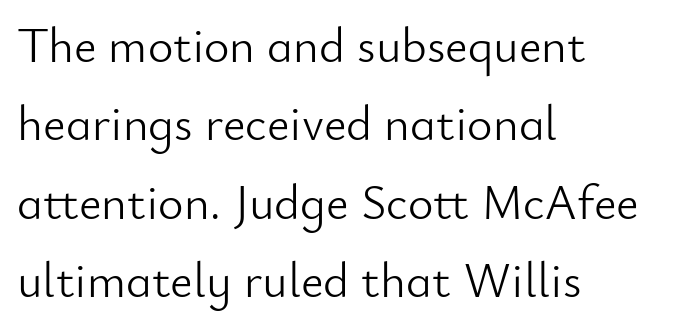
Tracking here is standard; glyphs follow each other at the usual distance. The baseline area is clear. The lines are quadded left. This sample has the flowing, uneven cadence of proportional lettering. The typesetting does not lean heavy: it is not bold. Note: no serifs on the glyphs.
